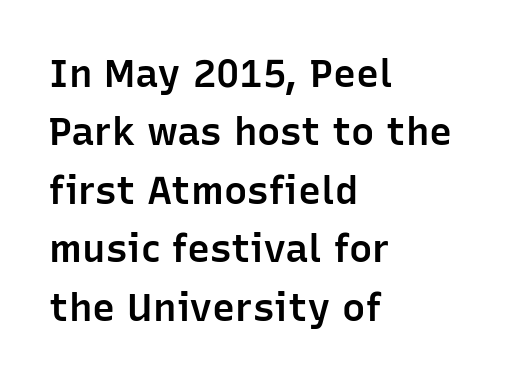
A bit beefed up — I'd call it semibold rather than bold. This sample is left-justified, so line endings fall wherever the words run out. The letters stand upright; this is a roman face. The space between consecutive lines is moderate. No feet cap the strokes, marking this as sans-serif type.
